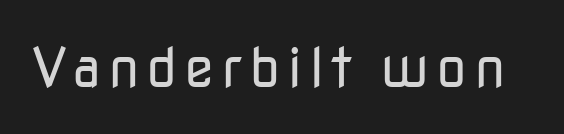
The image shows 55 px regular-weight sans-serif type, upright; set not underlined; low stroke contrast and a medium x-height.
